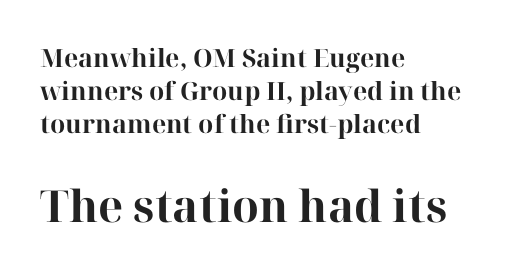
The image shows 44 px bold serif type, upright; set left-aligned, normal line spacing (1.32x), normal letter spacing, not underlined; the second (bottom) block is 1.76x larger; high stroke contrast and a medium x-height.
